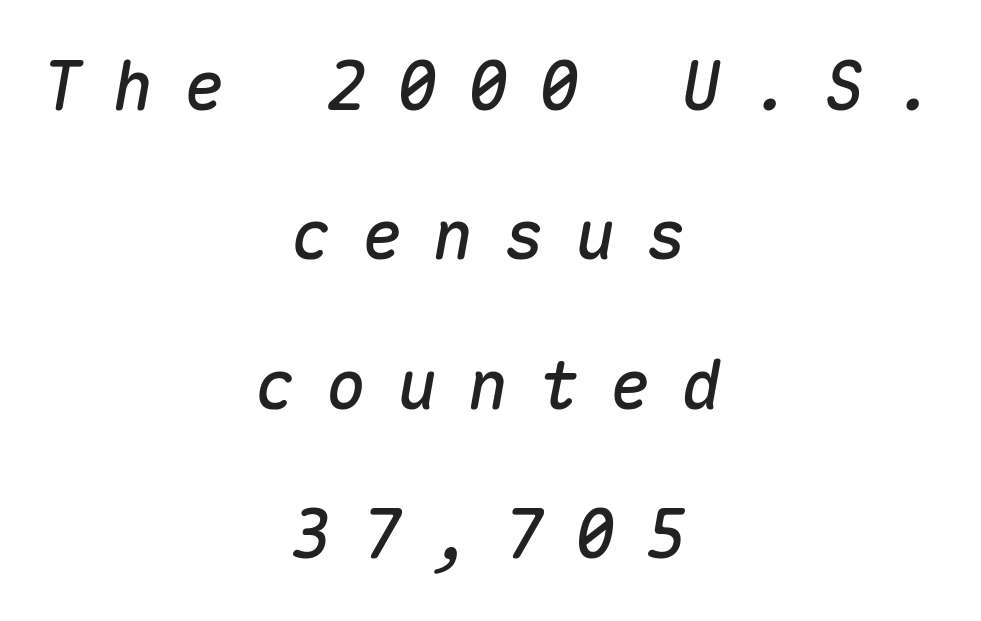
Q: Is the text italic (slanted)? A: Yes, it leans right by about 10 degrees.
Q: Is the text underlined? A: No.
Q: How is the paragraph aligned? A: Centered.
Q: Is the spacing between letters normal or unusually wide? A: Unusually wide.
Q: Is the spacing between lines tight, normal or loose? A: Loose.
Q: Width (condensed, normal, or wide)? A: Normal.
Q: Stroke contrast? A: Medium.
Q: x-height? A: Medium.
Q: Monospaced? A: Yes.
